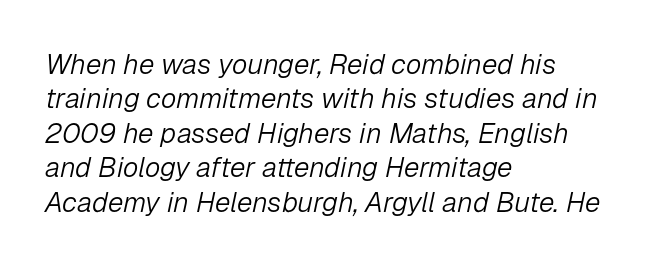
Compared with typical body copy, the letter spacing here is the same. Looking at the ascenders, they clearly lean. A typesetter would call this proportional, since set widths differ per character. Heft: none added — not bold. Lines of text with bare space underneath.
